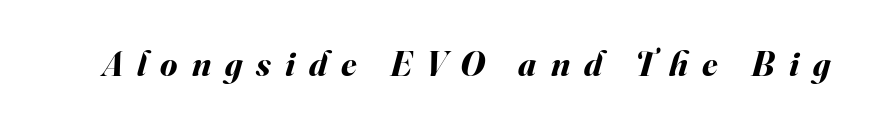
Q: Is the text bold? A: Yes.
Q: Is the text italic (slanted)? A: Yes, it leans right by about 16 degrees.
Q: Is the text underlined? A: No.
Q: Is the spacing between letters normal or unusually wide? A: Unusually wide.
Q: Width (condensed, normal, or wide)? A: Normal.
Q: Stroke contrast? A: Medium.
Q: x-height? A: Small.
Q: Monospaced? A: No.
